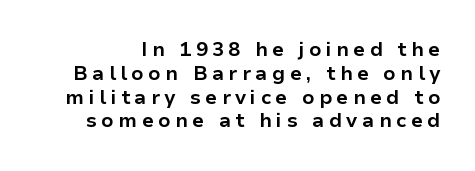
Observe the wide spacing: letters keep a clear distance from each other. Posture: straight, roman, zero tilt. The foot of each line stays bare and open. The rendering uses a bold face; every stroke is thick and dark.
